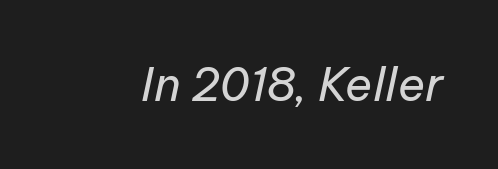
The image shows 46 px regular-weight type, italic (leaning right); set normal letter spacing, not underlined; low stroke contrast and a medium x-height.
